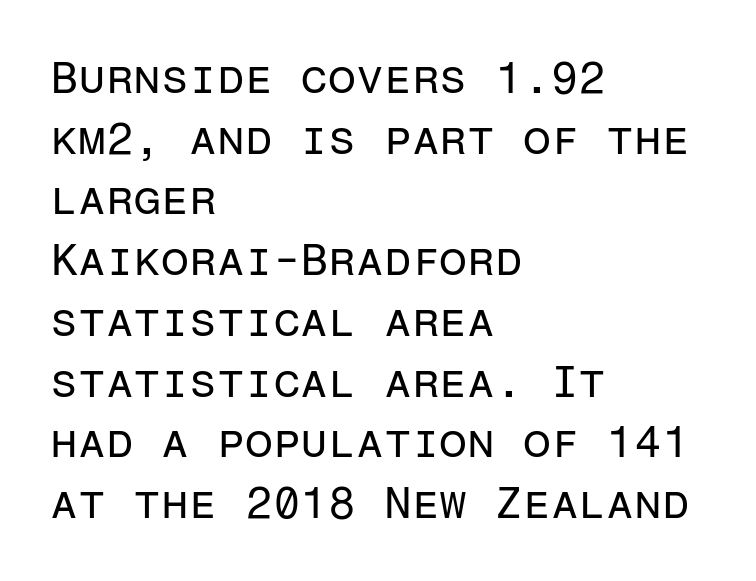
Nobody drew a line under any word here. Heft: none added — not bold. The line texture is even and compact thanks to regular tracking. Do the characters align in a grid? Yes, the font is monospaced. Is there much room between lines? A standard amount, neither cramped nor airy. Tall strokes in this sample are plumb rather than angled.
